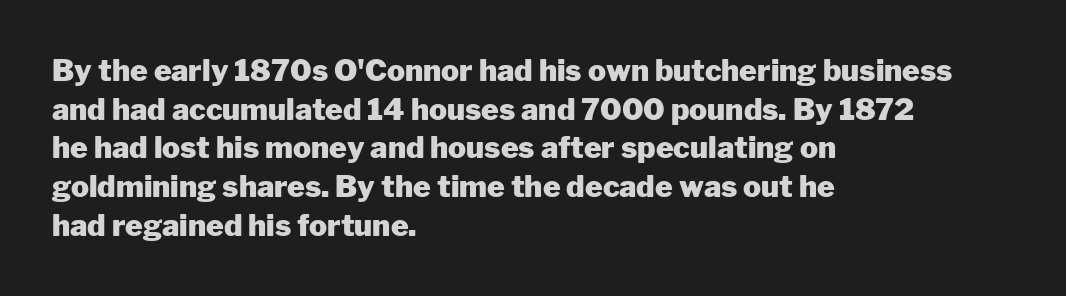
Stroke terminals: plain, sans-serif. The sample has been set heavy, in full bold. Posture: vertical. The rows are spaced the way most documents space them.
